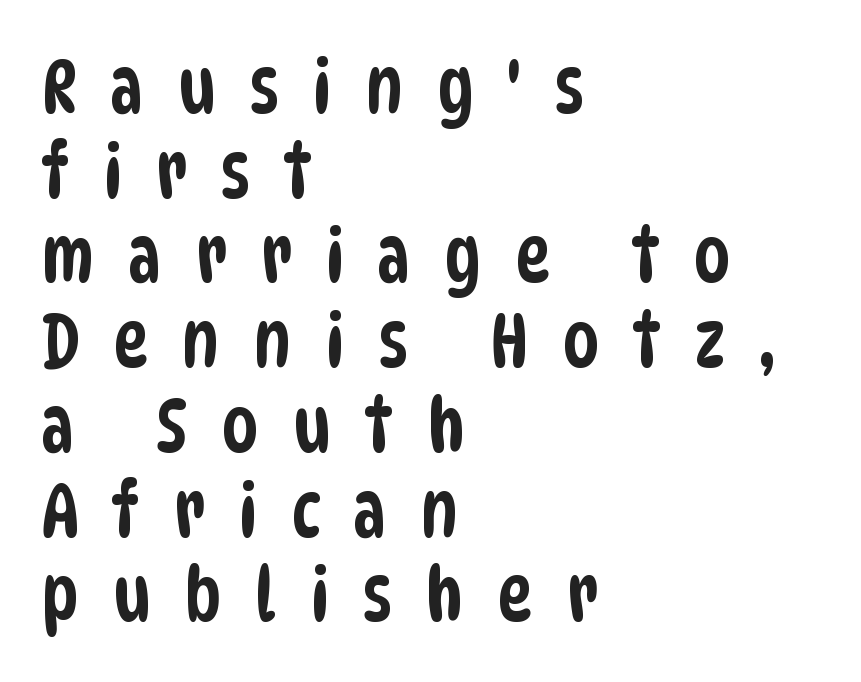
Note: no serifs on the glyphs. Does extra space separate the letters? Yes, quite a lot of it. Cramped leading. Underlining? Definitely not there. This sample is left-justified, so line endings fall wherever the words run out. Is this a fixed-width face? No — the glyphs have proportional, varying widths.
